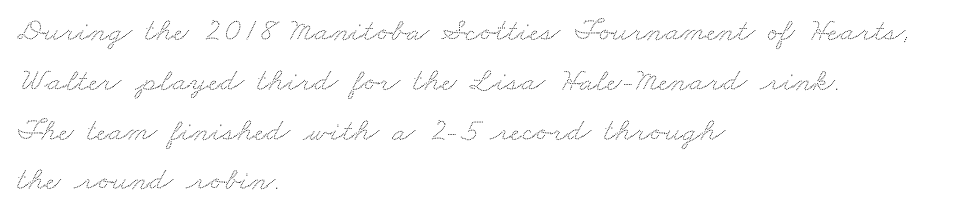
{"width": "wide", "stroke_contrast": "low", "x_height": "small", "monospaced": "no", "underline": "no", "align": "left", "line_spacing": "normal", "line_spacing_ratio": 1.51, "letter_spacing": "normal", "letter_spacing_em": 0.0, "glyph_px": 33}
